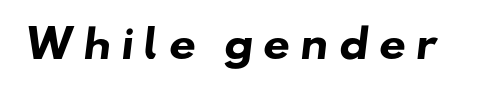
I'd call this a sans setting — the letters go barefoot. Here the designer chose a conventional face with non-uniform glyph widths. The characters look thick and weighty, a clear bold. The space beneath each line is pristine and unruled.
